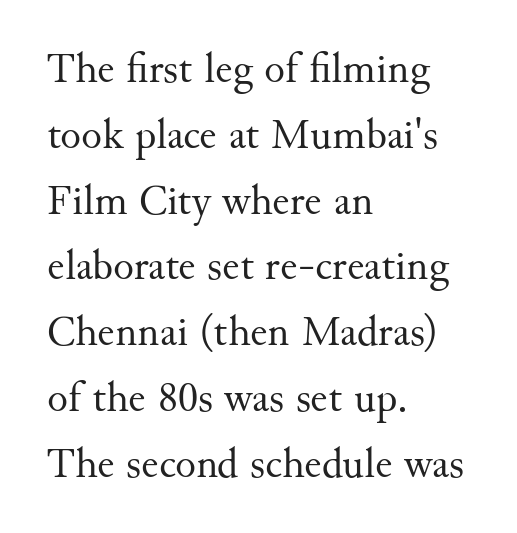
The typeface chosen for these lines features serifs. Varying glyph widths throughout — classic text-font behaviour. Rows of type keep a routine distance in the vertical direction. You can tell it's not italic because the verticals are truly vertical.
